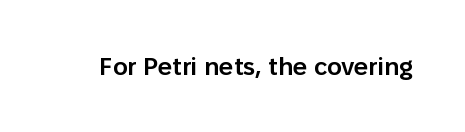
The letters stand upright; this is a roman face. Words appear dense and cohesive because spacing is normal. What weight is shown? A semibold, between regular and bold. The passage shown is not underscored anywhere.
